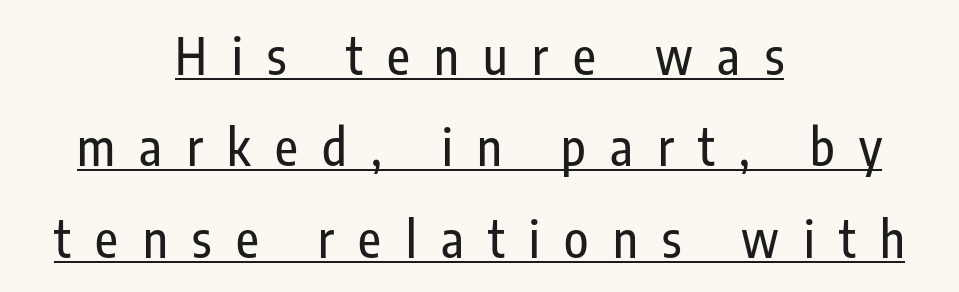
{"serif": "no", "italic": "no", "width": "condensed", "stroke_contrast": "low", "x_height": "medium", "monospaced": "no", "underline": "yes", "align": "center", "line_spacing_ratio": 1.83, "letter_spacing": "wide", "letter_spacing_em": 0.49, "glyph_px": 50}
